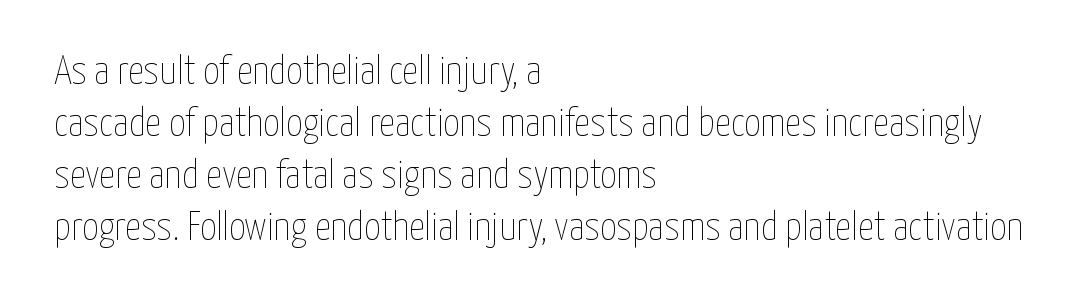
The image shows 40 px thin, condensed type, upright; set left-aligned, normal line spacing (1.3x), normal letter spacing, not underlined; low stroke contrast and a medium x-height.
